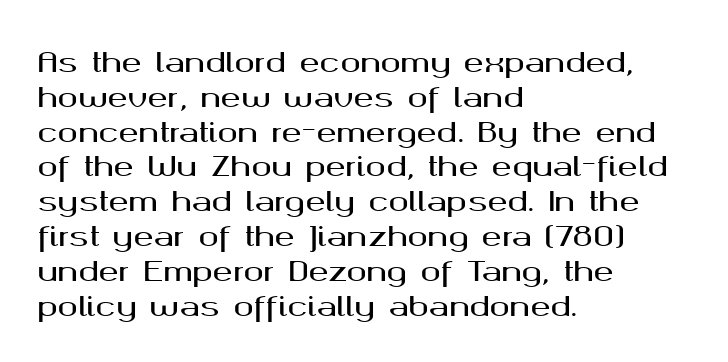
Students, observe: this is what conventionally led text looks like. This sample uses plain, unmodified letter spacing. Nobody drew a line under any word here. The typesetter chose a ragged-right arrangement here. Style check: upright.
